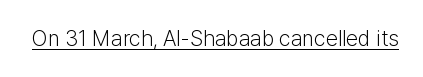
The image shows 22 px text type, upright; set normal letter spacing, underlined.
